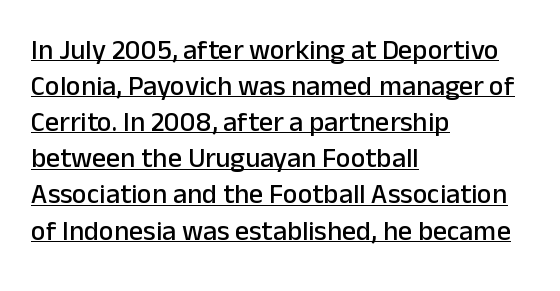
Q: Is the text italic (slanted)? A: No, it is upright.
Q: Is the typeface a serif or a sans-serif typeface? A: Sans-serif.
Q: Is the text underlined? A: Yes.
Q: How is the paragraph aligned? A: Left-aligned.
Q: Is the spacing between letters normal or unusually wide? A: Normal.
Q: Is the spacing between lines tight, normal or loose? A: Normal.
Q: Width (condensed, normal, or wide)? A: Normal.
Q: Stroke contrast? A: Low.
Q: x-height? A: Medium.
Q: Monospaced? A: No.
